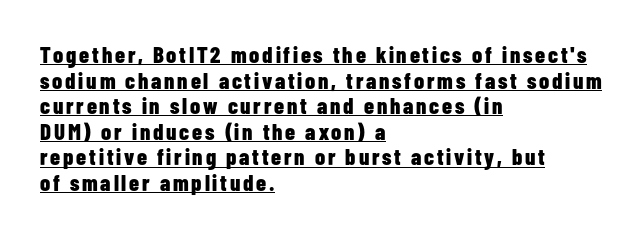
These lines are set flush left with a ragged right edge. Summary of vertical rhythm: compact, with narrow interline spacing. This sample carries an underscore along the baseline area. This sample uses an upright cut, with every glyph sitting square on the baseline.
